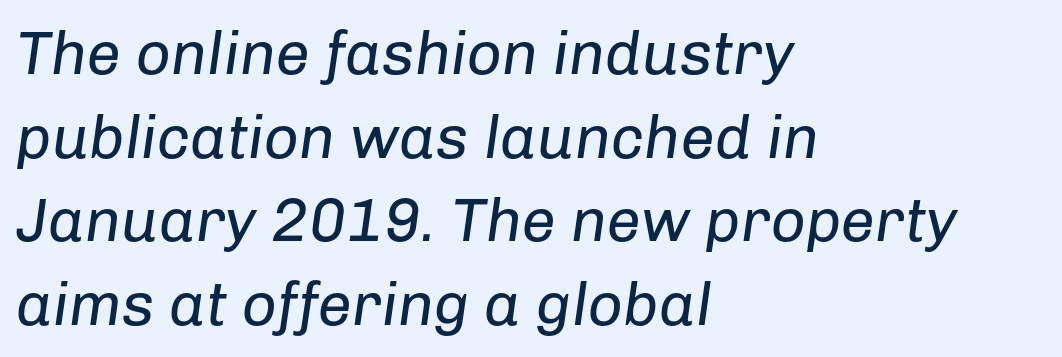
{"italic": "yes", "lean": "right", "slant_degrees": 8, "bold": "no", "weight": "regular", "width": "normal", "stroke_contrast": "low", "x_height": "medium", "monospaced": "no", "underline": "no", "align": "left", "line_spacing": "normal", "line_spacing_ratio": 1.37, "letter_spacing": "normal", "letter_spacing_em": 0.0, "glyph_px": 61}
